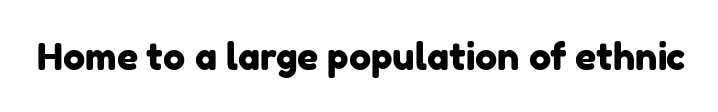
{"serif": "no", "width": "normal", "stroke_contrast": "low", "x_height": "medium", "monospaced": "no", "underline": "no", "letter_spacing": "normal", "letter_spacing_em": 0.0, "glyph_px": 37}
